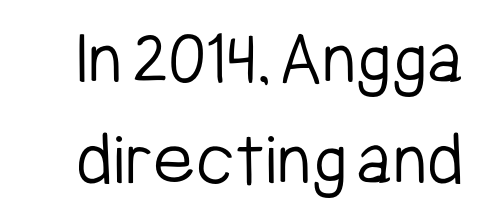
{"serif": "no", "italic": "no", "bold": "no", "weight": "light", "width": "condensed", "stroke_contrast": "low", "x_height": "medium", "monospaced": "no", "underline": "no", "line_spacing": "normal", "line_spacing_ratio": 1.28, "letter_spacing": "normal", "letter_spacing_em": 0.0, "glyph_px": 79}
